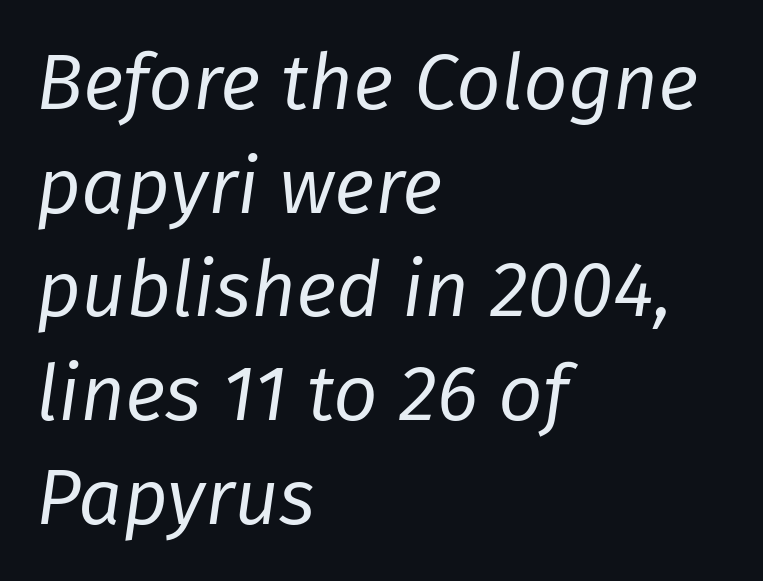
Q: Is the text bold? A: No.
Q: Is the text italic (slanted)? A: Yes, it leans right by about 8 degrees.
Q: Is the text underlined? A: No.
Q: How is the paragraph aligned? A: Left-aligned.
Q: Is the spacing between letters normal or unusually wide? A: Normal.
Q: Is the spacing between lines tight, normal or loose? A: Normal.
Q: Width (condensed, normal, or wide)? A: Normal.
Q: Stroke contrast? A: Low.
Q: x-height? A: Medium.
Q: Monospaced? A: No.
